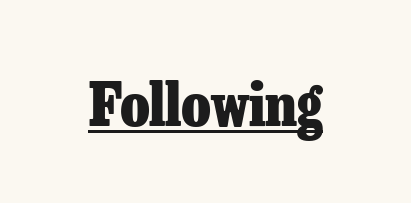
The image shows 60 px heavy serif type, upright; set normal letter spacing, underlined; low stroke contrast and a medium x-height.
